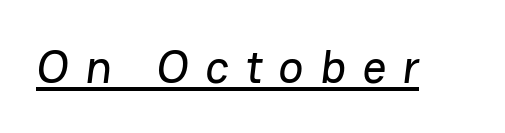
Q: Is the typeface a serif or a sans-serif typeface? A: Sans-serif.
Q: Is the text underlined? A: Yes.
Q: Is the spacing between letters normal or unusually wide? A: Unusually wide.
Q: Width (condensed, normal, or wide)? A: Normal.
Q: Stroke contrast? A: Low.
Q: x-height? A: Medium.
Q: Monospaced? A: No.
